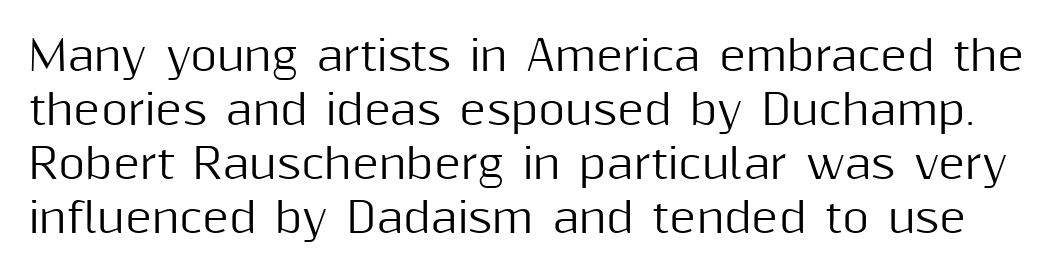
{"serif": "no", "italic": "no", "width": "normal", "stroke_contrast": "medium", "x_height": "medium", "monospaced": "no", "underline": "no", "line_spacing": "normal", "line_spacing_ratio": 1.32, "letter_spacing": "normal", "letter_spacing_em": 0.0, "glyph_px": 41}
